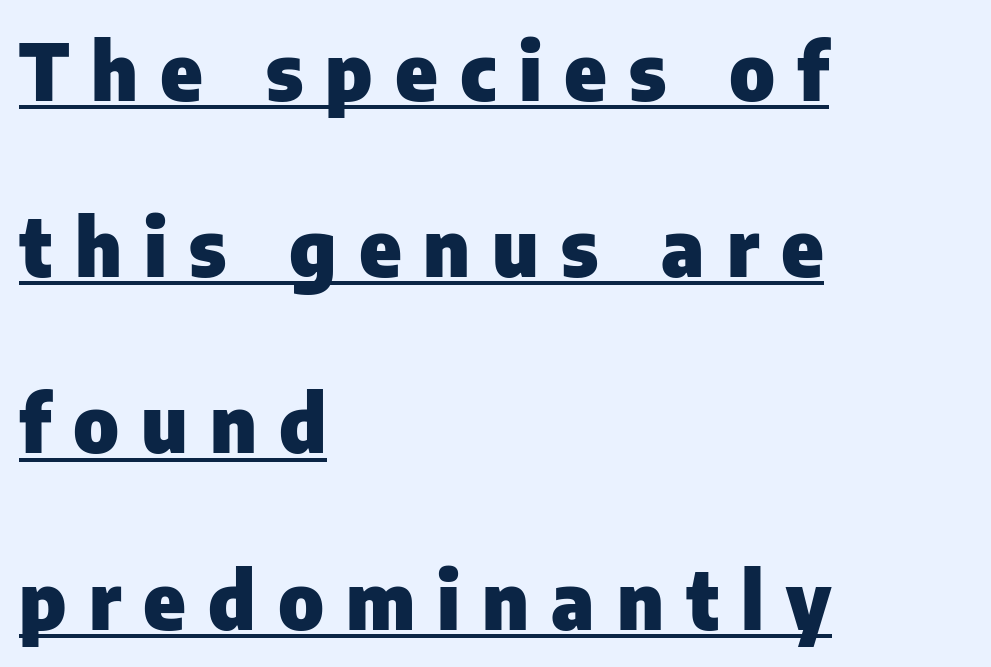
Notice the wide empty band between every row — that's loose leading. The typesetter chose a ragged-right arrangement here. These lines were composed using upright roman letters. This sample uses a sans-serif face.
